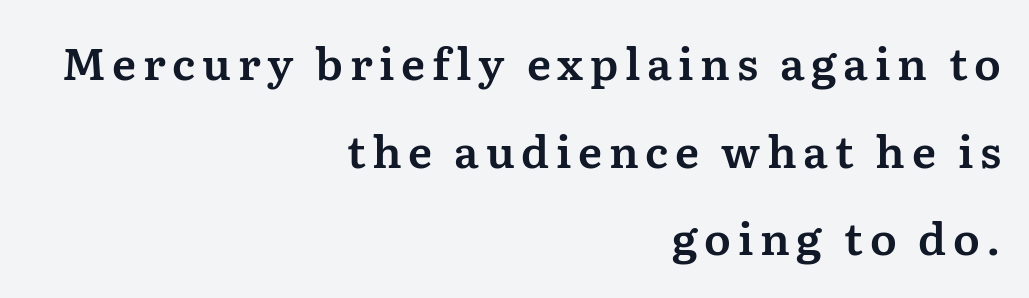
{"serif": "yes", "italic": "no", "width": "normal", "stroke_contrast": "medium", "x_height": "medium", "monospaced": "no", "underline": "no", "align": "right", "line_spacing": "loose", "line_spacing_ratio": 1.99, "glyph_px": 44}
